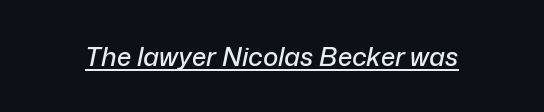
The face used here appears with an underline applied. Default kerning and tracking; the words read as compact shapes. Yep, that's italic — everything's leaning.
